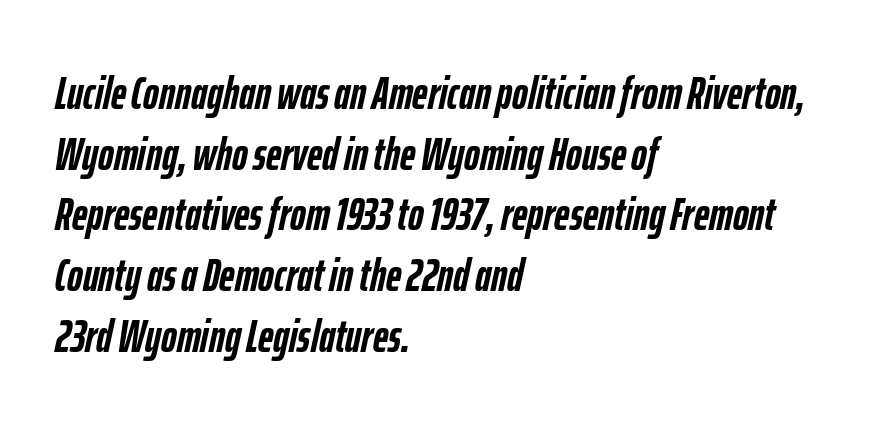
The image shows 47 px semibold, condensed type, italic (leaning right); set left-aligned, normal line spacing (1.29x), normal letter spacing, not underlined; low stroke contrast and a medium x-height.
